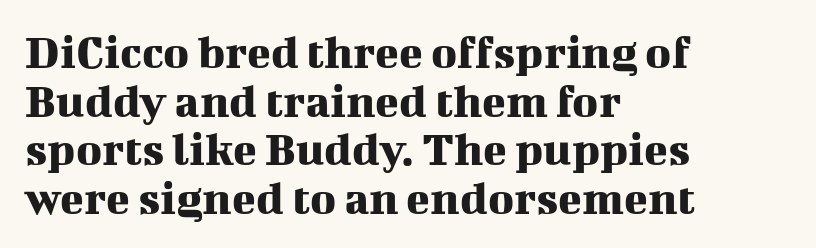
Q: Is the text italic (slanted)? A: No, it is upright.
Q: Is the typeface a serif or a sans-serif typeface? A: Serif.
Q: Is the text underlined? A: No.
Q: How is the paragraph aligned? A: Left-aligned.
Q: Is the spacing between letters normal or unusually wide? A: Normal.
Q: Is the spacing between lines tight, normal or loose? A: Tight.
Q: Width (condensed, normal, or wide)? A: Normal.
Q: Stroke contrast? A: Medium.
Q: x-height? A: Medium.
Q: Monospaced? A: No.
